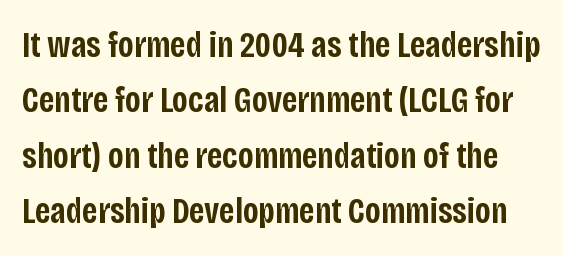
{"serif": "no", "italic": "no", "bold": "semi", "weight": "semibold", "width": "condensed", "stroke_contrast": "low", "x_height": "large", "monospaced": "no", "underline": "no", "line_spacing": "normal", "line_spacing_ratio": 1.5, "letter_spacing": "normal", "letter_spacing_em": 0.0, "glyph_px": 37}
